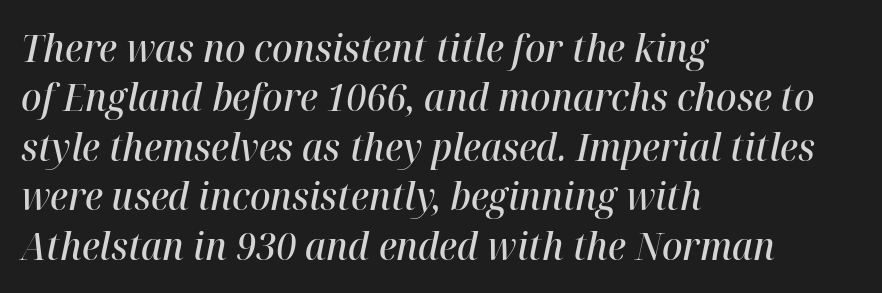
{"italic": "yes", "lean": "right", "slant_degrees": 12, "bold": "semi", "weight": "semibold", "width": "normal", "stroke_contrast": "high", "x_height": "medium", "monospaced": "no", "underline": "no", "align": "left", "line_spacing": "normal", "line_spacing_ratio": 1.3, "letter_spacing": "normal", "letter_spacing_em": 0.0, "glyph_px": 38}
